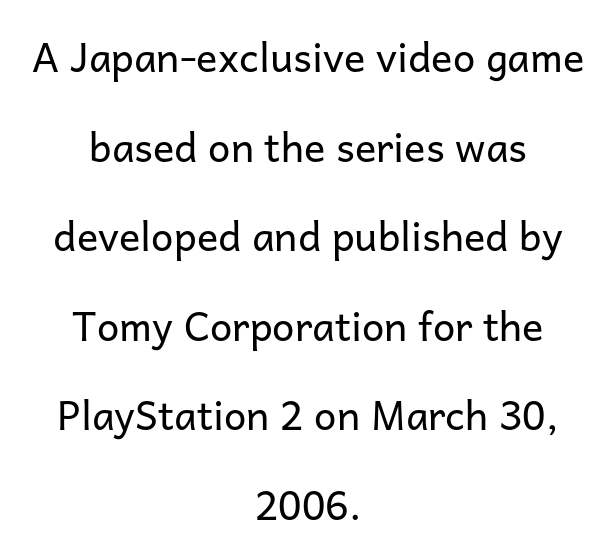
The image shows 40 px regular-weight sans-serif type, upright; set centered, loose line spacing (2.24x), normal letter spacing, not underlined; low stroke contrast and a medium x-height.
